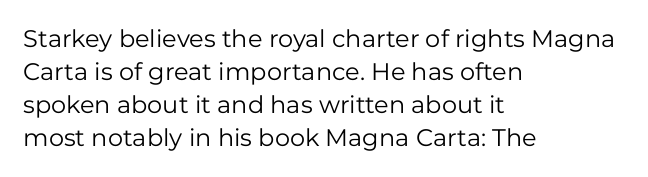
The image shows 24 px text type, upright; set left-aligned, normal line spacing (1.38x), normal letter spacing, not underlined.
